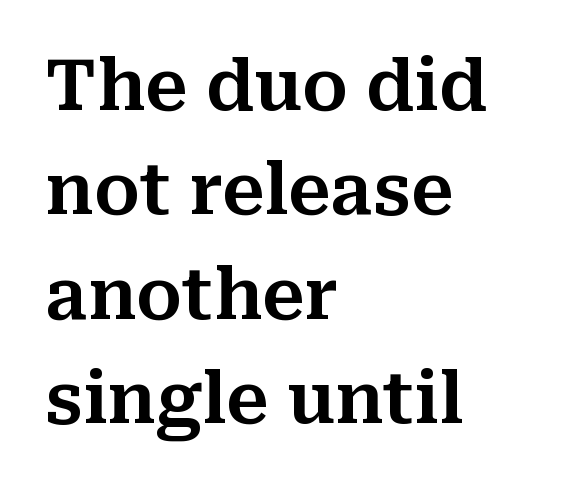
{"serif": "yes", "italic": "no", "width": "normal", "stroke_contrast": "medium", "x_height": "medium", "monospaced": "no", "underline": "no", "align": "left", "line_spacing": "normal", "line_spacing_ratio": 1.49, "letter_spacing": "normal", "letter_spacing_em": 0.0, "glyph_px": 70}
